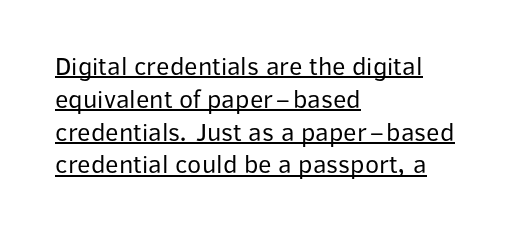
The image shows 26 px text type, upright; set left-aligned, normal line spacing (1.26x), normal letter spacing, underlined.
